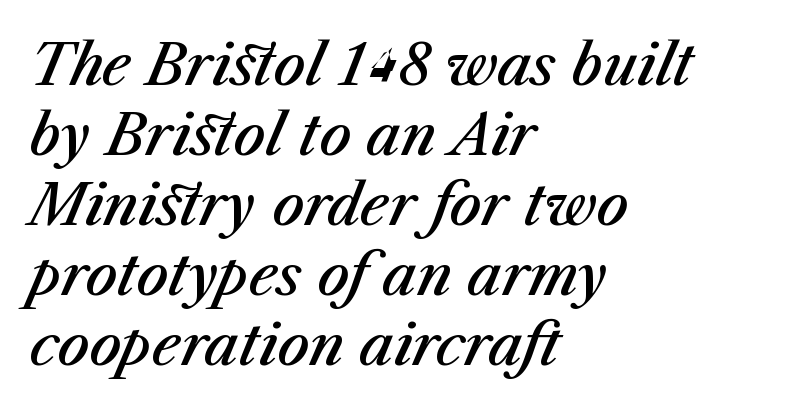
These lines are rendered in a variable-pitch font. Check the space under the baseline: it is left empty. Tracking value appears to be zero — textbook default spacing. Compared with a centered layout, this one pins lines to the left instead. Set as a demibold, roughly 600 on the weight scale.
